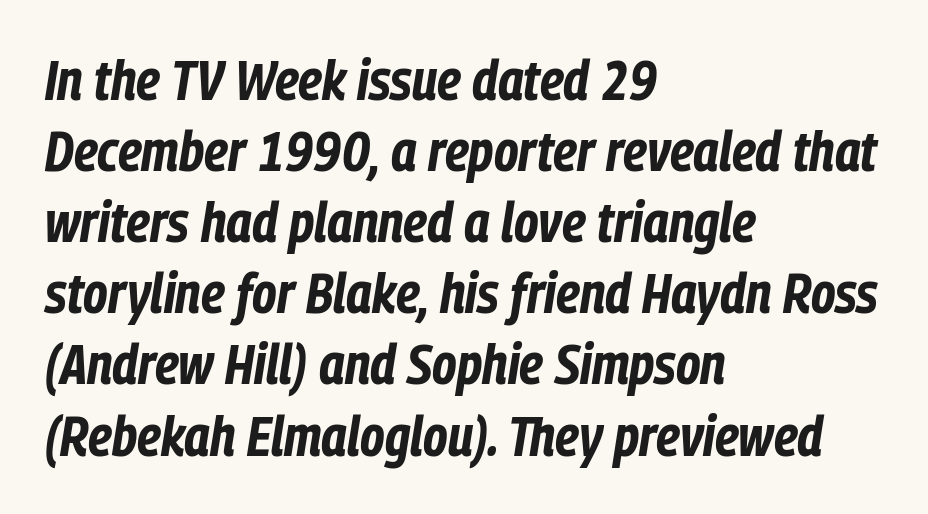
{"italic": "yes", "lean": "right", "slant_degrees": 9, "bold": "yes", "weight": "bold", "width": "condensed", "stroke_contrast": "low", "x_height": "medium", "monospaced": "no", "underline": "no", "align": "left", "line_spacing": "normal", "line_spacing_ratio": 1.27, "letter_spacing": "normal", "letter_spacing_em": 0.0, "glyph_px": 56}
